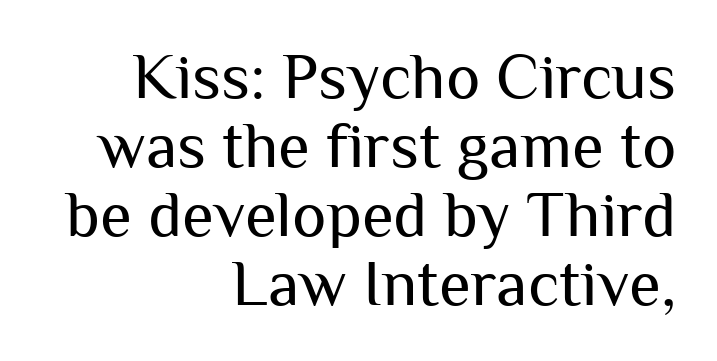
The image shows 65 px regular-weight sans-serif type, upright; set right-aligned, tight line spacing (1.06x), normal letter spacing, not underlined; medium stroke contrast and a medium x-height.
